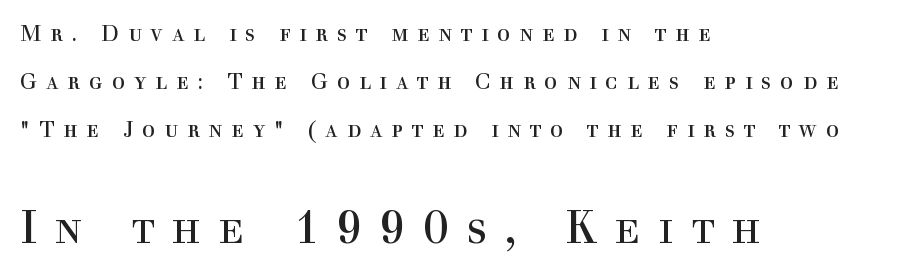
Stroke thickness stays within the range of a standard reading face or lighter. The ragged edge is on the right, which tells us the setting is flush left. You could not count columns in this text — the font is proportionally spaced. Italic: no, the glyphs are upright roman. Widely set lines give the paragraph a tall, airy silhouette. The space directly below the letters is spotless.
